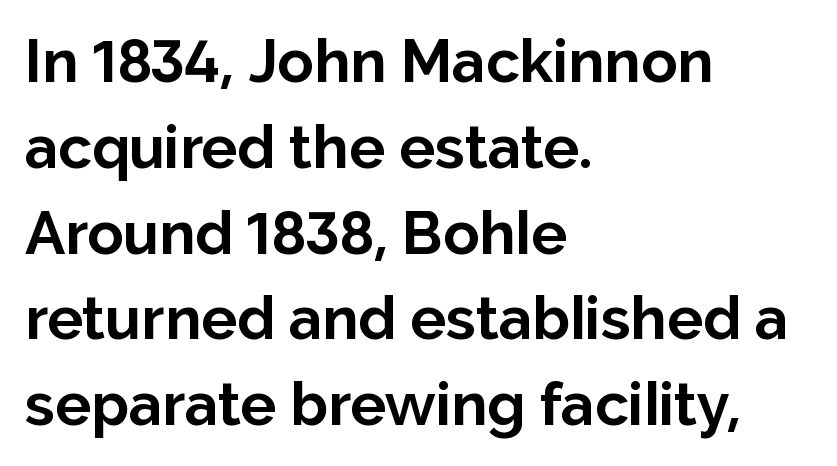
Q: Is the text bold? A: Yes.
Q: Is the text italic (slanted)? A: No, it is upright.
Q: Is the typeface a serif or a sans-serif typeface? A: Sans-serif.
Q: Is the text underlined? A: No.
Q: How is the paragraph aligned? A: Left-aligned.
Q: Is the spacing between letters normal or unusually wide? A: Normal.
Q: Is the spacing between lines tight, normal or loose? A: Normal.
Q: Width (condensed, normal, or wide)? A: Normal.
Q: Stroke contrast? A: Low.
Q: x-height? A: Medium.
Q: Monospaced? A: No.
